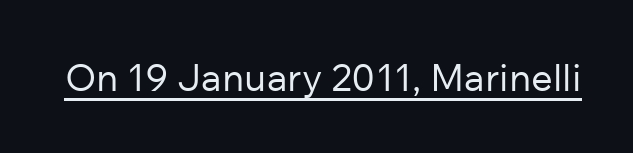
Q: Is the text bold? A: No.
Q: Is the text italic (slanted)? A: No, it is upright.
Q: Is the typeface a serif or a sans-serif typeface? A: Sans-serif.
Q: Is the text underlined? A: Yes.
Q: Is the spacing between letters normal or unusually wide? A: Normal.
Q: Width (condensed, normal, or wide)? A: Normal.
Q: Stroke contrast? A: Low.
Q: x-height? A: Medium.
Q: Monospaced? A: No.
